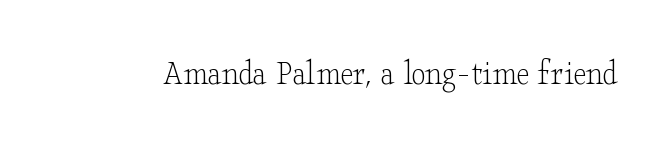
Q: Is the text bold? A: No.
Q: Is the text italic (slanted)? A: No, it is upright.
Q: Is the typeface a serif or a sans-serif typeface? A: Serif.
Q: Is the text underlined? A: No.
Q: Is the spacing between letters normal or unusually wide? A: Normal.
Q: Width (condensed, normal, or wide)? A: Wide.
Q: Stroke contrast? A: Low.
Q: x-height? A: Small.
Q: Monospaced? A: No.
